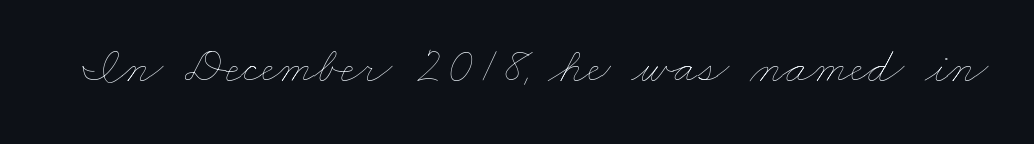
The image shows 51 px thin, wide type; set normal letter spacing, not underlined; low stroke contrast and a small x-height.
